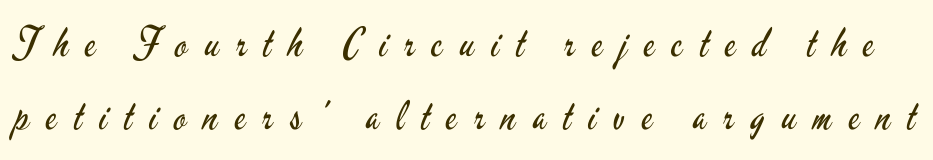
Check where the strokes stop: nothing finishes them off — pure sans. The face used here is proportionally spaced, like ordinary book or web type. Stem width sits at or under what a default text font uses. Is the letter spacing exaggerated? Yes — the characters are pushed far apart.
